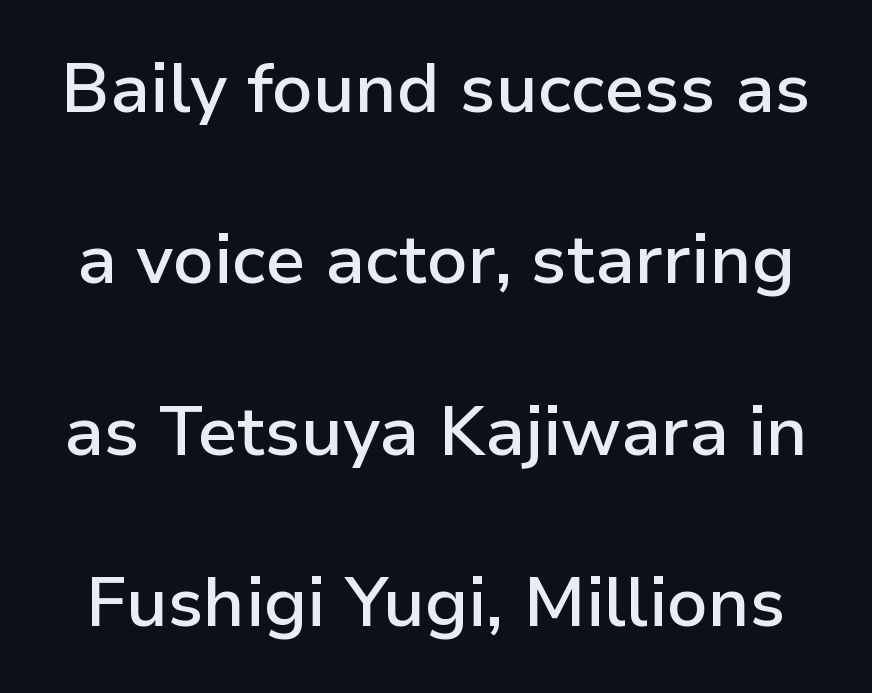
The image shows 70 px semibold sans-serif type, upright; set loose line spacing (2.45x), normal letter spacing, not underlined; low stroke contrast and a medium x-height.
